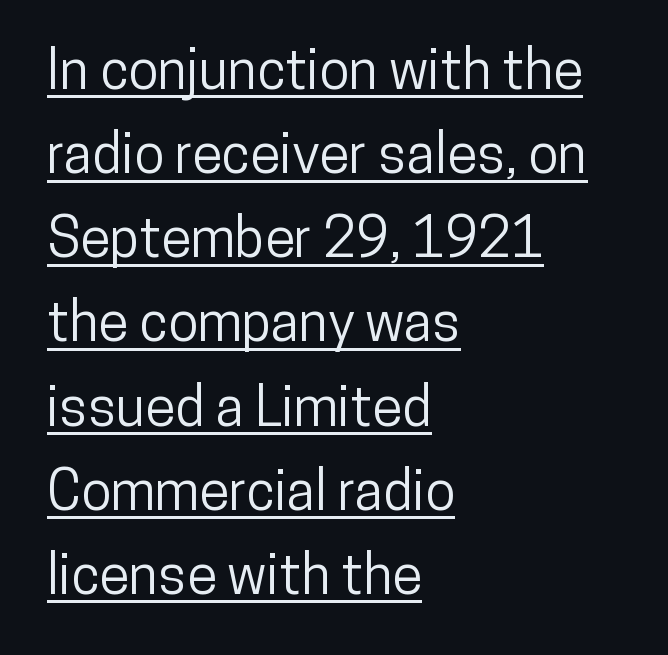
Caption: lettering with a line underneath. Is there any slant? The stems are plumb. A typesetter would call this zero additional tracking. The leading is moderate, giving the passage an even texture. Character widths vary here, with narrow letters taking less room than wide ones.
